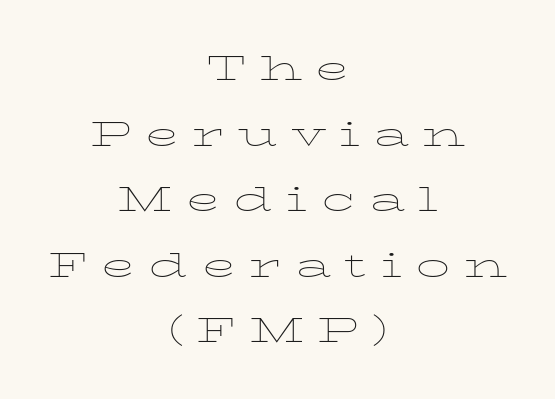
Q: Is the text bold? A: No.
Q: Is the text italic (slanted)? A: No, it is upright.
Q: Is the typeface a serif or a sans-serif typeface? A: Serif.
Q: Is the text underlined? A: No.
Q: How is the paragraph aligned? A: Centered.
Q: Is the spacing between letters normal or unusually wide? A: Unusually wide.
Q: Is the spacing between lines tight, normal or loose? A: Loose.
Q: Width (condensed, normal, or wide)? A: Wide.
Q: Stroke contrast? A: Low.
Q: x-height? A: Medium.
Q: Monospaced? A: No.
